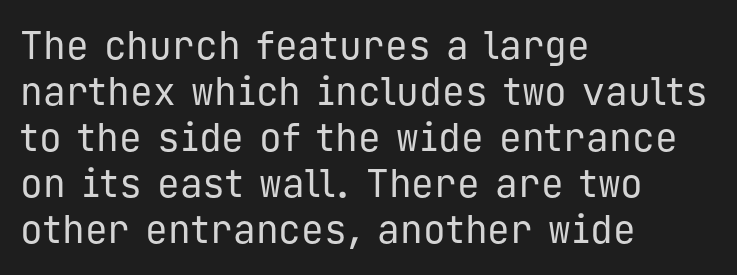
The image shows 38 px regular-weight sans-serif type, upright, monospaced; set left-aligned, line spacing 1.21x, normal letter spacing, not underlined; low stroke contrast and a medium x-height.
